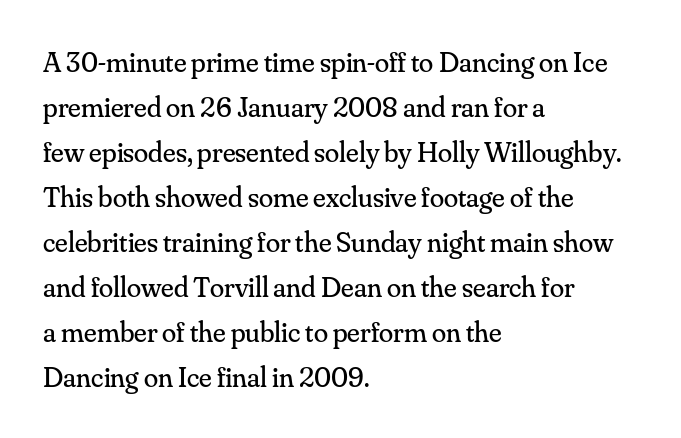
Q: Is the text bold? A: No.
Q: Is the text italic (slanted)? A: No, it is upright.
Q: Is the typeface a serif or a sans-serif typeface? A: Serif.
Q: Is the text underlined? A: No.
Q: How is the paragraph aligned? A: Left-aligned.
Q: Is the spacing between letters normal or unusually wide? A: Normal.
Q: Is the spacing between lines tight, normal or loose? A: Normal.
Q: Width (condensed, normal, or wide)? A: Normal.
Q: Stroke contrast? A: Medium.
Q: x-height? A: Small.
Q: Monospaced? A: No.
